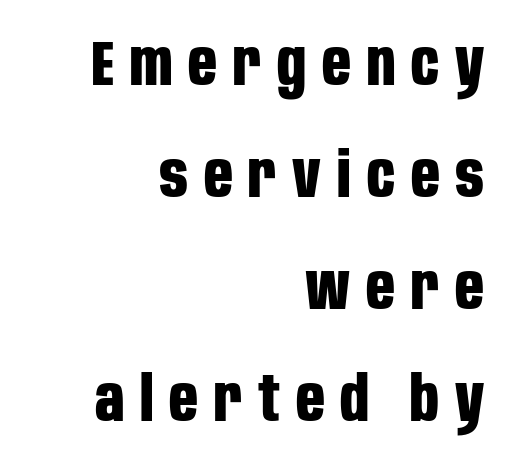
{"serif": "no", "italic": "no", "bold": "yes", "weight": "bold", "width": "condensed", "stroke_contrast": "low", "x_height": "large", "monospaced": "no", "underline": "no", "align": "right", "line_spacing_ratio": 1.78, "letter_spacing": "wide", "letter_spacing_em": 0.25, "glyph_px": 63}
